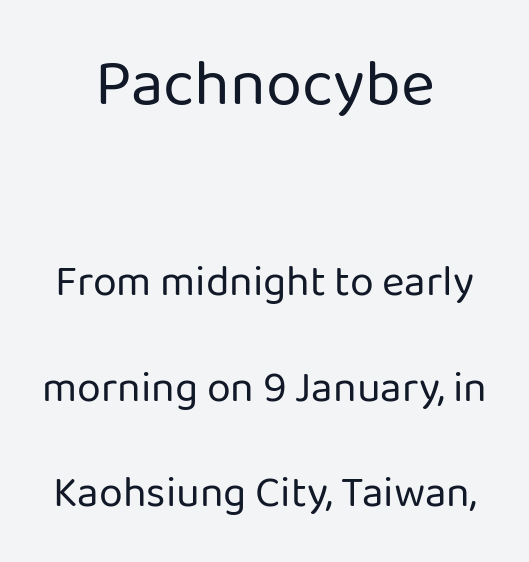
The image shows 65 px regular-weight sans-serif type, upright; set centered, loose line spacing (2.46x), normal letter spacing, not underlined; the first (top) block is 1.51x larger; low stroke contrast and a medium x-height.
